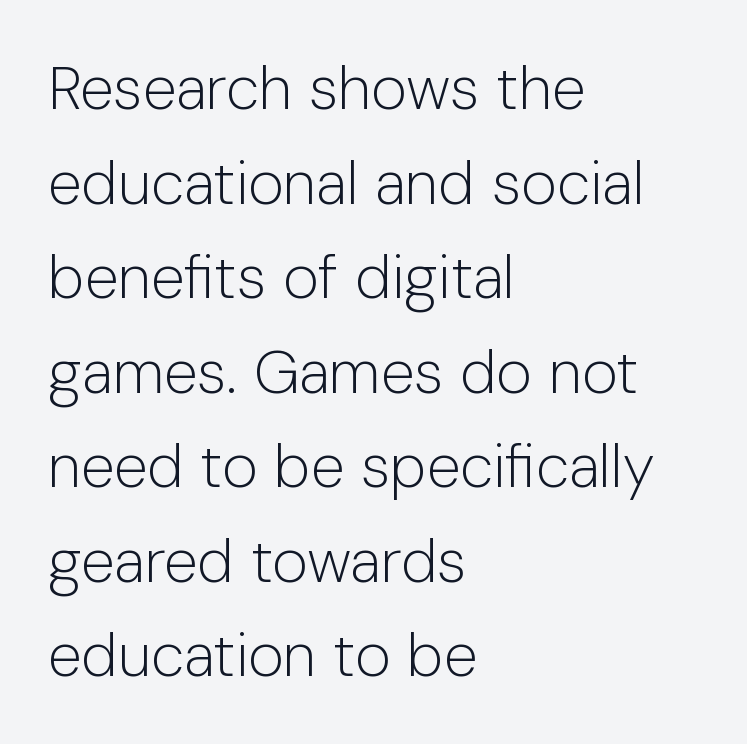
The image shows 61 px light sans-serif type, upright; set left-aligned, normal line spacing (1.55x), normal letter spacing, not underlined; low stroke contrast and a medium x-height.
